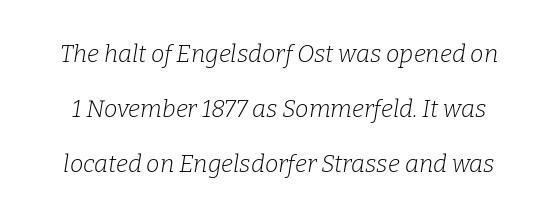
The passage shown is not bold in any degree. Line spacing here is loose. Posture: slanted. Letters rest on an invisible, unmarked baseline. Here the glyphs are tracked normally, forming tight word shapes.
